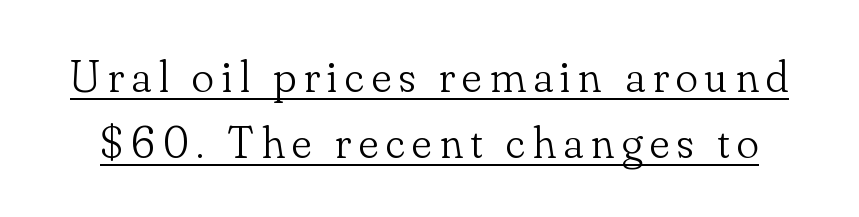
Leading: standard. A typesetter would call this proportional, since set widths differ per character. The face used here is seriffed, in the tradition of book romans. Does the lettering tilt? It doesn't — this is upright.
